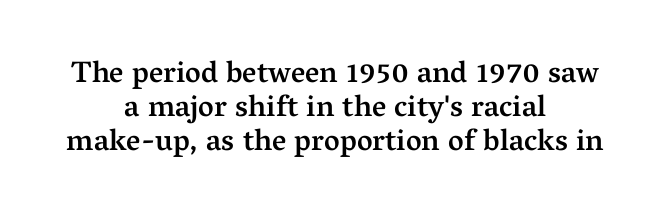
These lines are rendered in a variable-pitch font. Letterform terminals end in serifs throughout the passage. A typesetter would mark this as roman, not italic. The passage shown is not underscored anywhere.
